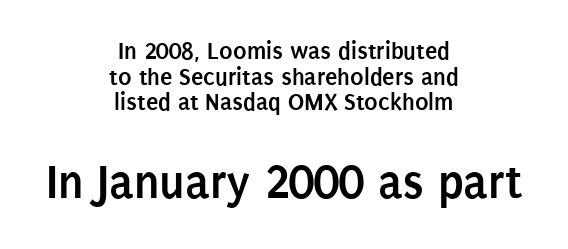
Q: Is the text bold? A: Yes.
Q: Is the text italic (slanted)? A: No, it is upright.
Q: Is the typeface a serif or a sans-serif typeface? A: Sans-serif.
Q: Is the text underlined? A: No.
Q: How is the paragraph aligned? A: Centered.
Q: Is the spacing between letters normal or unusually wide? A: Normal.
Q: Is the spacing between lines tight, normal or loose? A: Tight.
Q: Which block of text is set in a larger size, the first (top) or the second (bottom)? A: The second (bottom) one.
Q: Width (condensed, normal, or wide)? A: Condensed.
Q: Stroke contrast? A: Low.
Q: x-height? A: Large.
Q: Monospaced? A: No.
